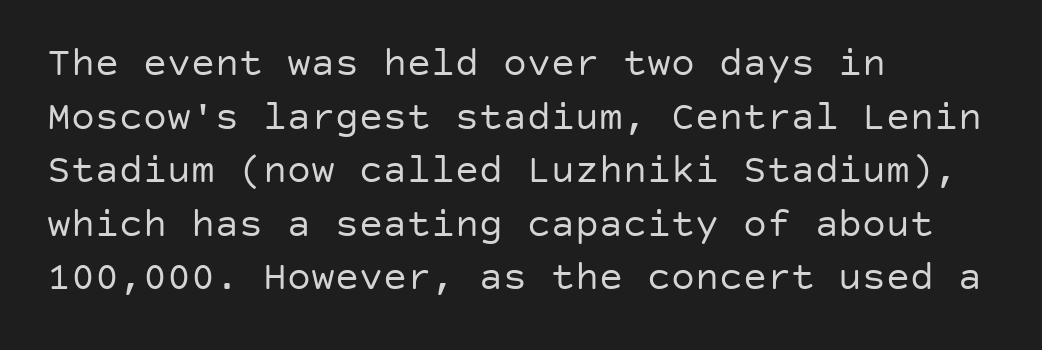
Stroke terminals: plain, sans-serif. The rendering keeps characters at their native spacing. The lines sit at an ordinary, default distance from one another. Italic? Not at all — the glyphs are vertical. These lines are set flush left with a ragged right edge. No heavy texture on the line: the type isn't bold.
